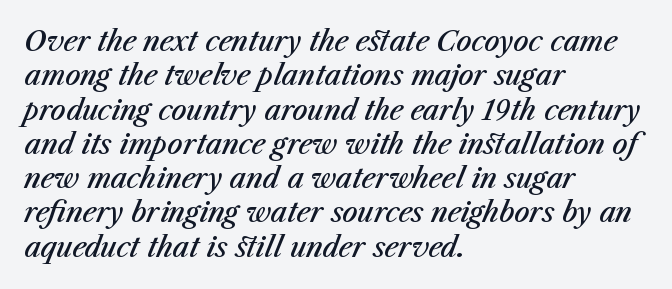
The image shows 27 px text type, italic (leaning right); set left-aligned, normal line spacing (1.27x), normal letter spacing, not underlined.
